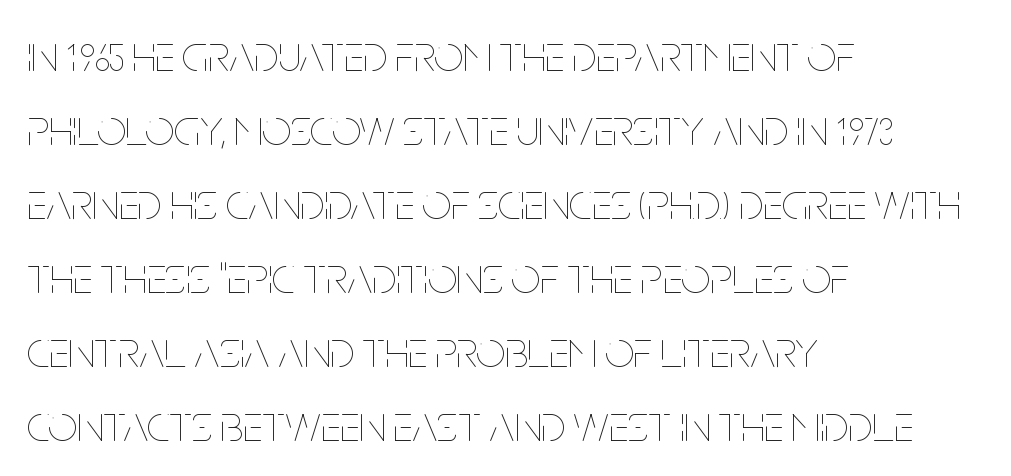
The foot of each line stays bare and open. The typeface has the unassuming heft of standard copy or less. Caption: standard tracking, unaltered. Short and long lines alike share a common starting point at left. If you measured baseline to baseline, you'd find a middling distance.
